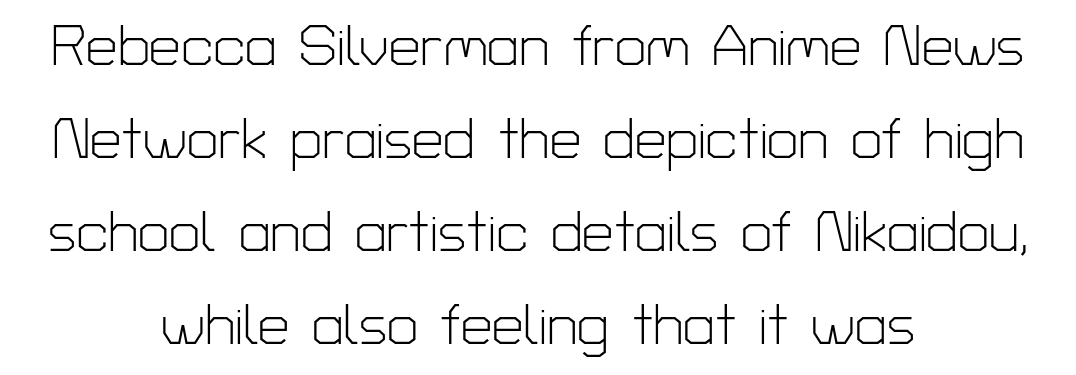
{"serif": "no", "italic": "no", "bold": "no", "weight": "light", "width": "normal", "stroke_contrast": "low", "x_height": "medium", "monospaced": "no", "underline": "no", "align": "center", "line_spacing": "normal", "line_spacing_ratio": 1.66, "letter_spacing": "normal", "letter_spacing_em": 0.0, "glyph_px": 56}
